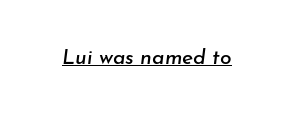
The image shows 21 px text type, italic (leaning right); set normal letter spacing, underlined.
